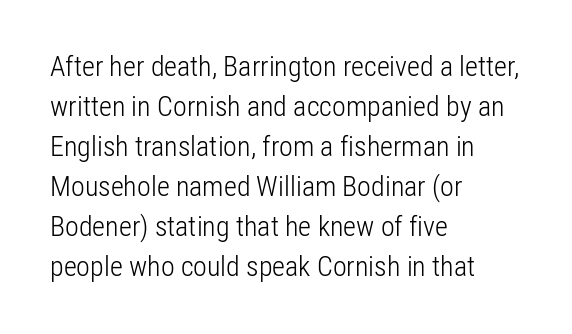
The image shows 28 px light, condensed sans-serif type, upright; set left-aligned, normal line spacing (1.43x), normal letter spacing, not underlined; low stroke contrast and a medium x-height.
